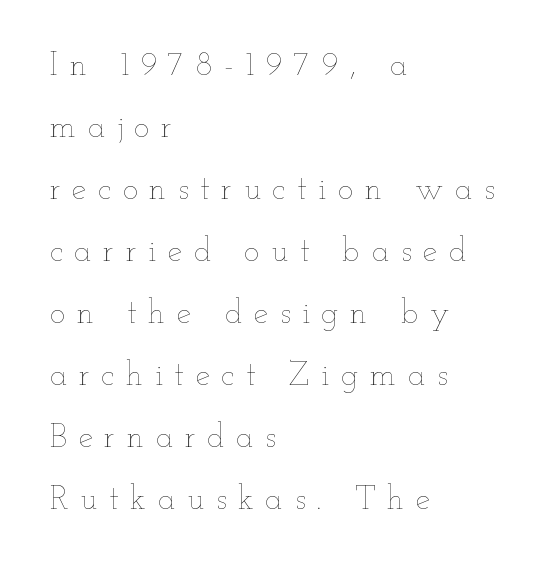
The image shows 33 px thin, wide type, upright; set left-aligned, line spacing 1.88x, unusually wide letter spacing (+0.35 em), not underlined; low stroke contrast and a small x-height.
